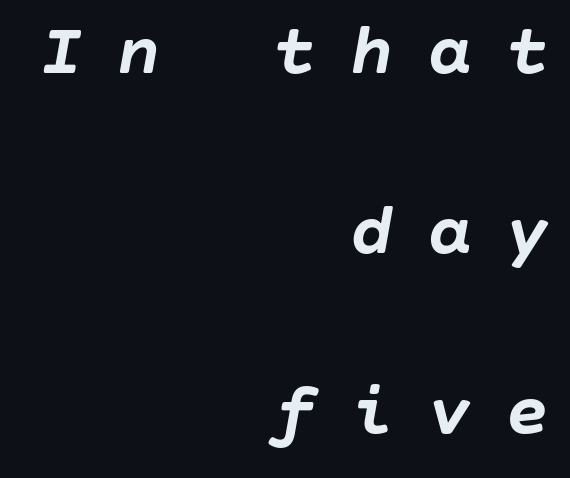
The font's italic variant was chosen for this text. Thick stems and heavy bowls — unmistakably bold. Glance below the letters and you will spot only blank space. Layout note: lines flush right.
